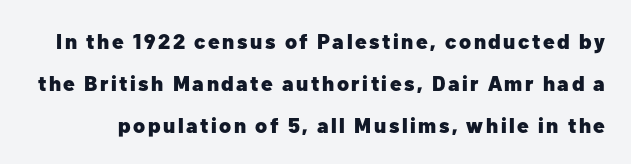
The glyphs are unaccompanied by any horizontal stroke below them. Every character sits straight up, as roman type does. Heft: maximum for text — a bold. Leading is clearly above the norm, producing a sparse column.
